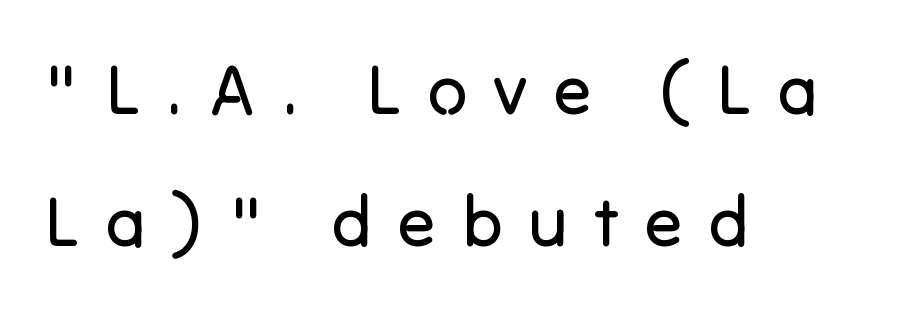
Q: Is the text bold? A: No.
Q: Is the text italic (slanted)? A: No, it is upright.
Q: Is the typeface a serif or a sans-serif typeface? A: Sans-serif.
Q: Is the text underlined? A: No.
Q: How is the paragraph aligned? A: Left-aligned.
Q: Is the spacing between letters normal or unusually wide? A: Unusually wide.
Q: Width (condensed, normal, or wide)? A: Normal.
Q: Stroke contrast? A: Low.
Q: x-height? A: Medium.
Q: Monospaced? A: No.
